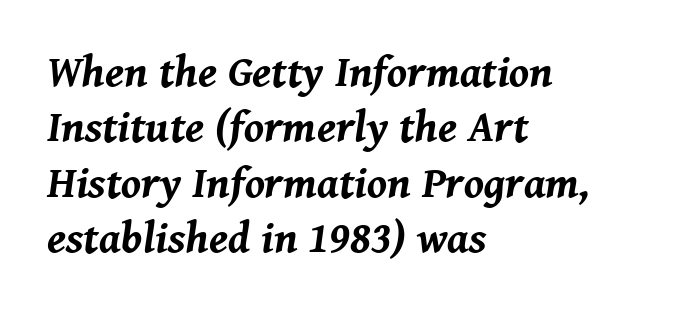
{"italic": "yes", "lean": "right", "slant_degrees": 8, "bold": "yes", "weight": "bold", "width": "normal", "stroke_contrast": "medium", "x_height": "medium", "monospaced": "no", "underline": "no", "align": "left", "line_spacing": "normal", "line_spacing_ratio": 1.26, "letter_spacing": "normal", "letter_spacing_em": 0.0, "glyph_px": 44}
